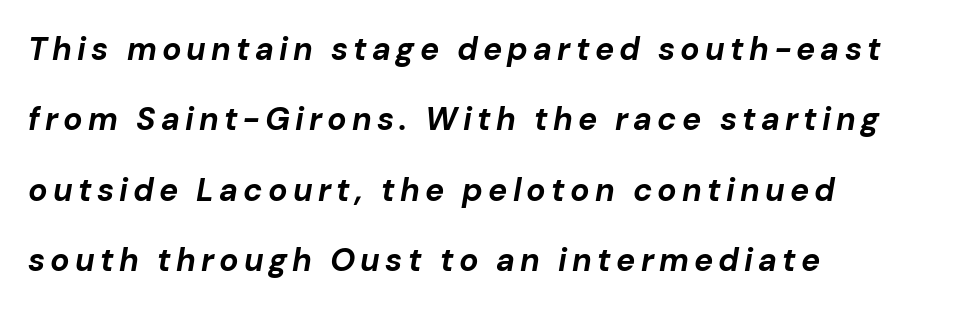
Q: Is the text bold? A: Yes.
Q: Is the text italic (slanted)? A: Yes, it leans right by about 10 degrees.
Q: Is the text underlined? A: No.
Q: How is the paragraph aligned? A: Left-aligned.
Q: Is the spacing between lines tight, normal or loose? A: Loose.
Q: Width (condensed, normal, or wide)? A: Normal.
Q: Stroke contrast? A: Low.
Q: x-height? A: Medium.
Q: Monospaced? A: No.
